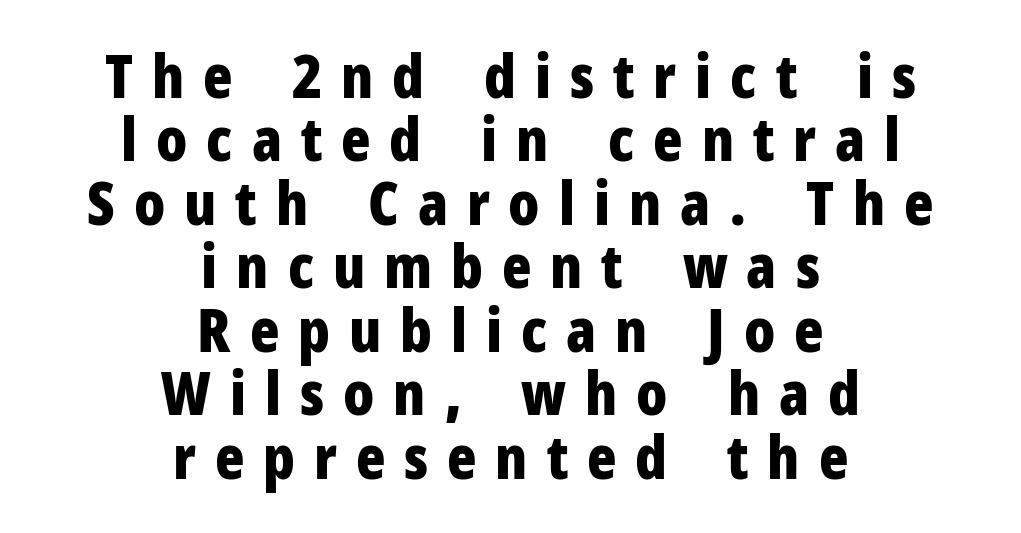
The image shows 61 px bold, condensed sans-serif type, upright; set centered, tight line spacing (1.04x), unusually wide letter spacing (+0.31 em), not underlined; low stroke contrast and a medium x-height.
